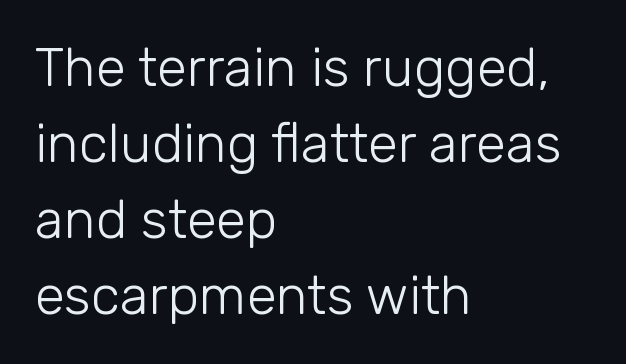
The words here are not underlined. Left-aligned paragraph, ragged on the right. Unbolded letterforms with no extra heft. Between one letter and the next there's only the usual sliver of space.
